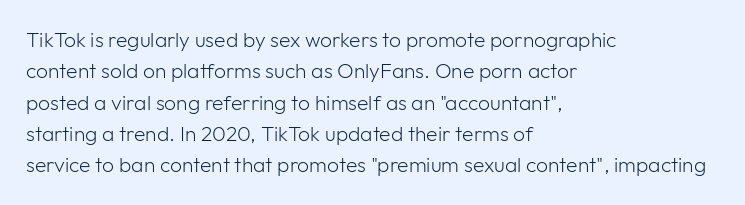
Ordinary non-slanted type is in use. Honestly, the row spacing looks completely unremarkable. These lines keep a tight, regular rhythm from letter to letter. These lines stack with their left ends in a neat column.
